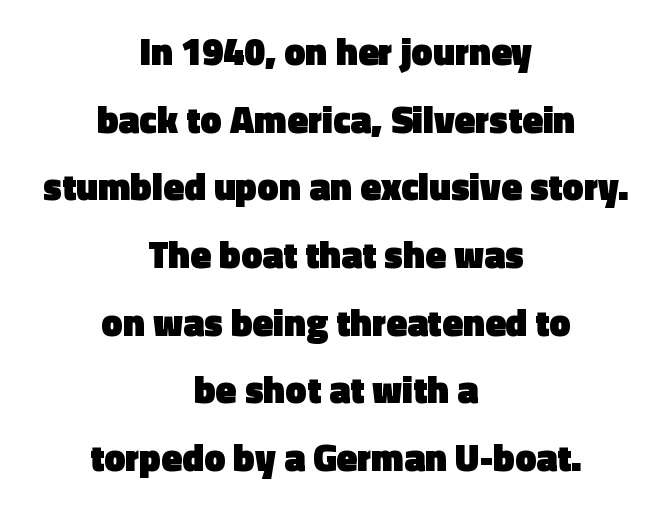
Caption: standard tracking, unaltered. Looks like regular typesetting: each glyph gets only the width it needs. Check under the words: just untouched page. The text block is weighted toward neither margin, spreading evenly from the middle. Do the letters lean? They stand straight.
